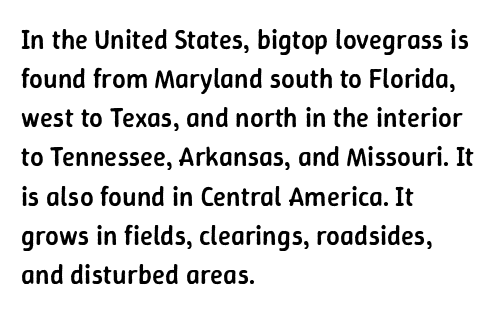
Horizontal alignment here is leftward, the default for most running prose. Semibold letterforms, between regular and bold. Each row of text sits above clean, open space. In terms of posture, this sample is upright. Rows of type keep a routine distance in the vertical direction.
